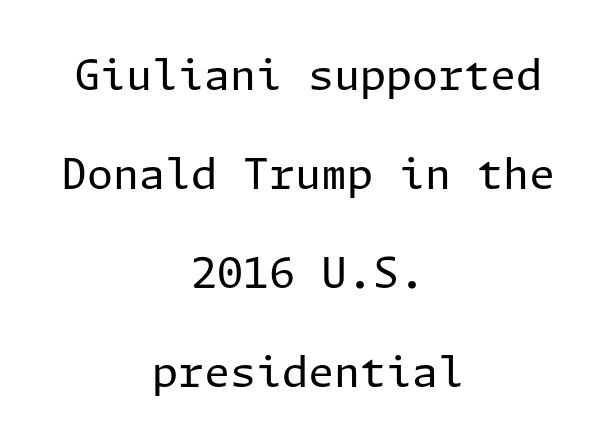
{"serif": "no", "italic": "no", "bold": "no", "weight": "regular", "width": "normal", "stroke_contrast": "low", "x_height": "medium", "underline": "no", "align": "center", "line_spacing": "loose", "line_spacing_ratio": 2.36, "letter_spacing": "normal", "letter_spacing_em": 0.0, "glyph_px": 42}
